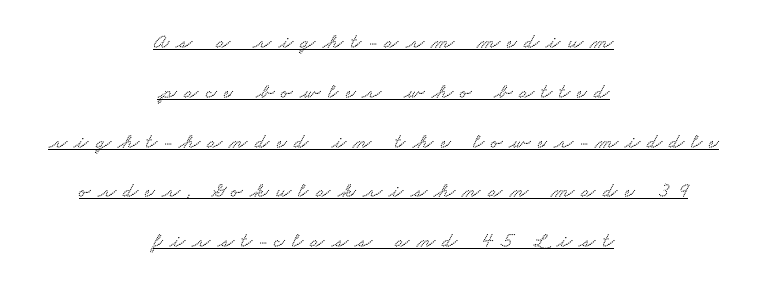
Does the leading feel generous? Absolutely, it's lavish. Decoration check: the copy is underlined. Characters follow at a spacing far wider than the type designer built in. The paragraph has two soft edges and a firm central axis.
